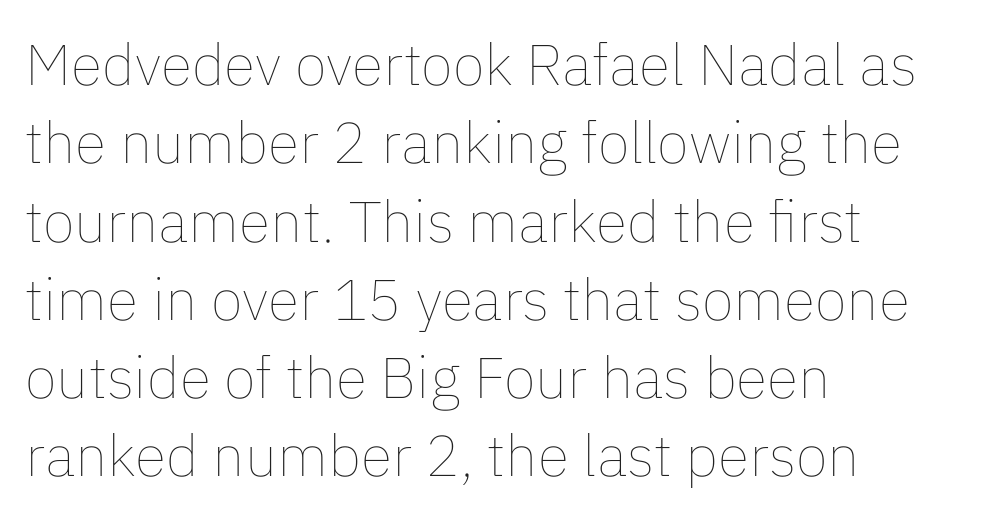
{"italic": "no", "bold": "no", "weight": "thin", "width": "normal", "stroke_contrast": "low", "x_height": "medium", "monospaced": "no", "underline": "no", "align": "left", "line_spacing": "normal", "line_spacing_ratio": 1.35, "letter_spacing": "normal", "letter_spacing_em": 0.0, "glyph_px": 58}
